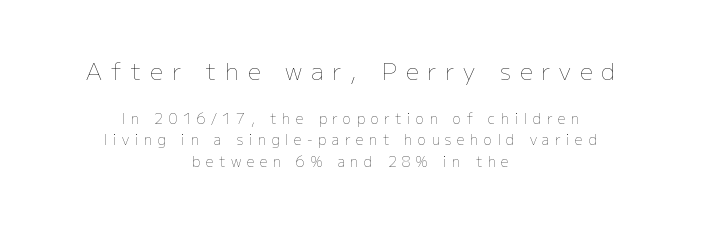
On a weight scale, this lands at 450 or below. The specimen omits any rule beneath the text block's lines. The rendering inserts visible extra space after every character. Reading down the column, the eye jumps a familiar distance to each next line. Typesetter's note — upper block bumped up in size, lower block left smaller.
